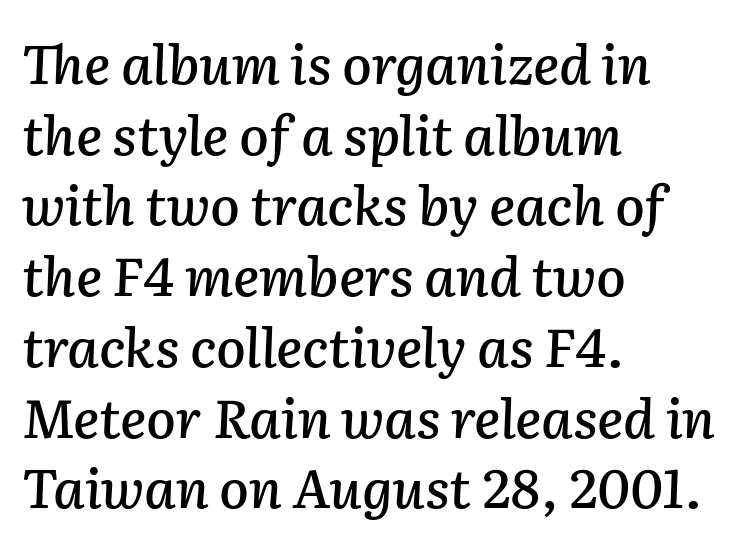
Proportional: the letters do not fall into vertical columns. Students, observe: this is what conventionally led text looks like. These lines are set flush left with a ragged right edge. The glyphs are unaccompanied by any horizontal stroke below them.
